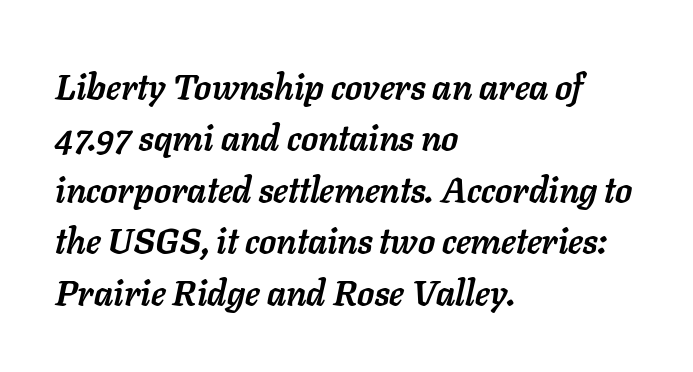
Q: Is the text bold? A: Yes.
Q: Is the text italic (slanted)? A: Yes, it leans right by about 11 degrees.
Q: Is the text underlined? A: No.
Q: How is the paragraph aligned? A: Left-aligned.
Q: Is the spacing between letters normal or unusually wide? A: Normal.
Q: Is the spacing between lines tight, normal or loose? A: Normal.
Q: Width (condensed, normal, or wide)? A: Normal.
Q: Stroke contrast? A: Low.
Q: x-height? A: Medium.
Q: Monospaced? A: No.
